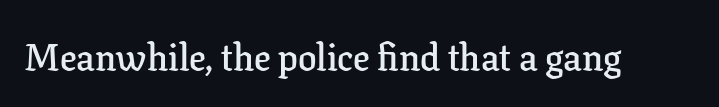
{"serif": "yes", "italic": "no", "bold": "semi", "weight": "semibold", "width": "normal", "stroke_contrast": "low", "x_height": "medium", "monospaced": "no", "underline": "no", "letter_spacing": "normal", "letter_spacing_em": 0.0, "glyph_px": 37}
